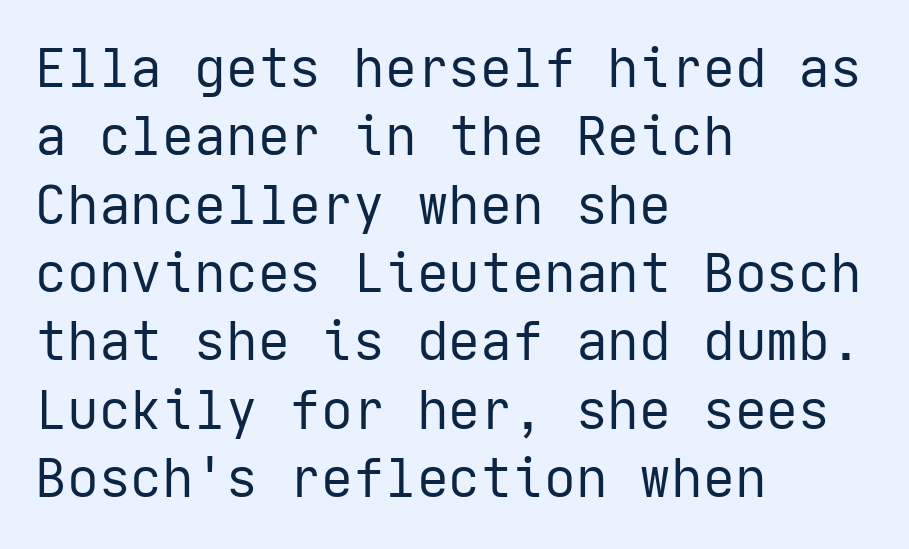
The image shows 53 px regular-weight sans-serif type, upright; set left-aligned, normal line spacing (1.29x), normal letter spacing, not underlined; low stroke contrast and a medium x-height.
